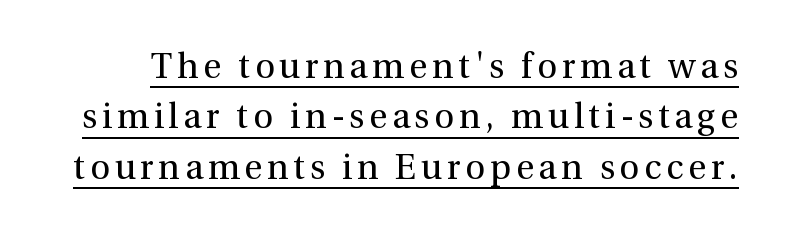
Q: Is the text bold? A: No.
Q: Is the text italic (slanted)? A: No, it is upright.
Q: Is the typeface a serif or a sans-serif typeface? A: Serif.
Q: Is the text underlined? A: Yes.
Q: Is the spacing between lines tight, normal or loose? A: Normal.
Q: Width (condensed, normal, or wide)? A: Normal.
Q: x-height? A: Medium.
Q: Monospaced? A: No.
